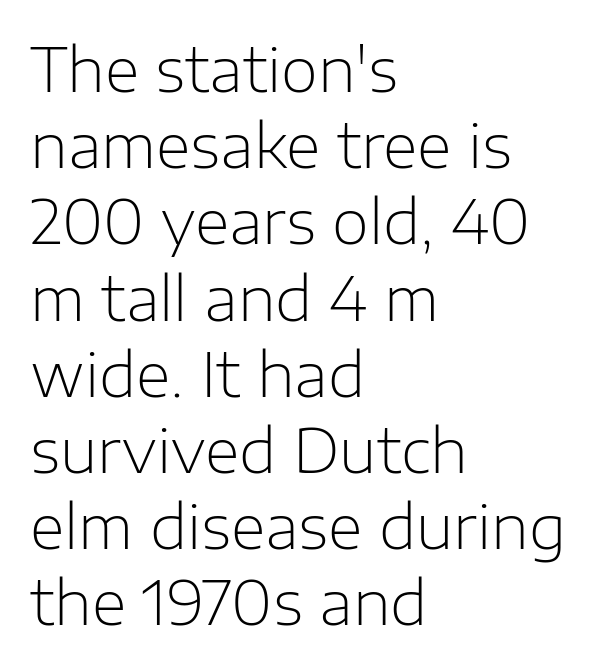
The letterforms sit shoulder to shoulder at normal distance. Regular leading. Ordinary non-slanted type is in use. Horizontal alignment here is leftward, the default for most running prose.
